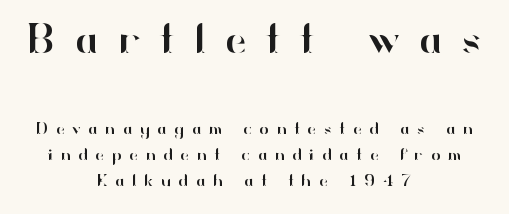
{"serif": "no", "italic": "no", "width": "normal", "stroke_contrast": "high", "x_height": "small", "monospaced": "no", "underline": "no", "align": "center", "line_spacing": "normal", "line_spacing_ratio": 1.53, "letter_spacing": "wide", "letter_spacing_em": 0.46, "larger_block": "first", "size_ratio": 2.53, "glyph_px": 43}
